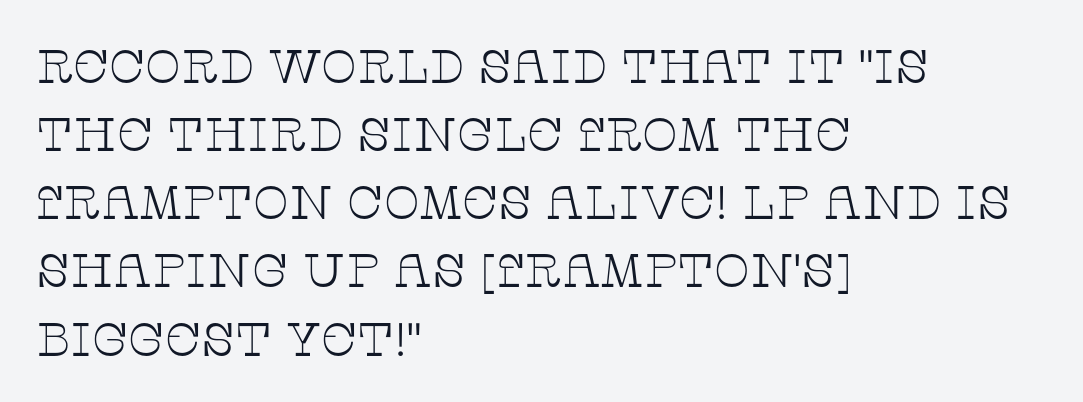
Q: Is the text bold? A: No.
Q: Is the text italic (slanted)? A: No, it is upright.
Q: Is the typeface a serif or a sans-serif typeface? A: Serif.
Q: Is the text underlined? A: No.
Q: How is the paragraph aligned? A: Left-aligned.
Q: Is the spacing between letters normal or unusually wide? A: Normal.
Q: Is the spacing between lines tight, normal or loose? A: Normal.
Q: Width (condensed, normal, or wide)? A: Wide.
Q: Stroke contrast? A: Low.
Q: x-height? A: Large.
Q: Monospaced? A: No.
